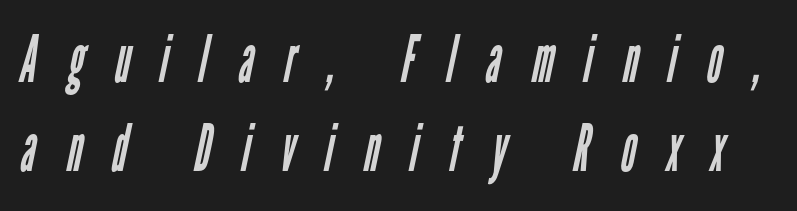
{"serif": "no", "bold": "no", "weight": "regular", "width": "condensed", "stroke_contrast": "low", "x_height": "medium", "monospaced": "no", "underline": "no", "line_spacing": "normal", "line_spacing_ratio": 1.37, "letter_spacing": "wide", "letter_spacing_em": 0.47, "glyph_px": 65}
